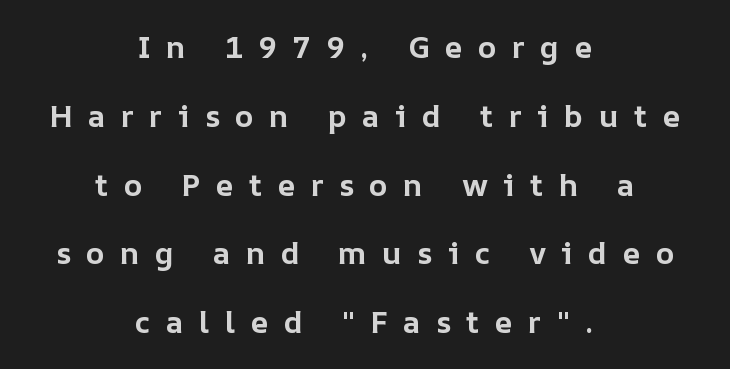
Between one letter and the next there's a generous, obvious gap. This sample uses an upright cut, with every glyph sitting square on the baseline. Check under the words: just untouched page. Look at the stroke-to-counter ratio: heavy, a bold. Caption: multi-line text, centered on the measure.
